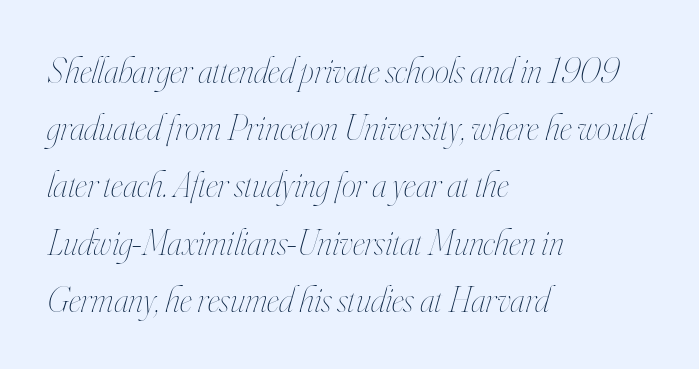
{"italic": "yes", "lean": "right", "slant_degrees": 16, "bold": "no", "weight": "thin", "width": "condensed", "stroke_contrast": "high", "x_height": "small", "monospaced": "no", "underline": "no", "align": "left", "line_spacing": "normal", "line_spacing_ratio": 1.59, "letter_spacing": "normal", "letter_spacing_em": 0.0, "glyph_px": 36}
